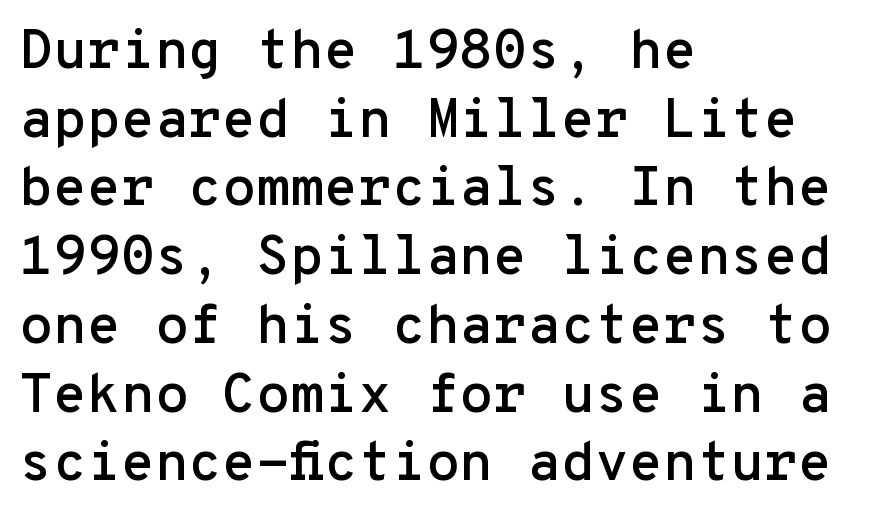
Q: Is the text italic (slanted)? A: No, it is upright.
Q: Is the typeface a serif or a sans-serif typeface? A: Sans-serif.
Q: Is the text underlined? A: No.
Q: How is the paragraph aligned? A: Left-aligned.
Q: Is the spacing between letters normal or unusually wide? A: Normal.
Q: Is the spacing between lines tight, normal or loose? A: Normal.
Q: Width (condensed, normal, or wide)? A: Normal.
Q: Stroke contrast? A: Low.
Q: x-height? A: Medium.
Q: Monospaced? A: Yes.
